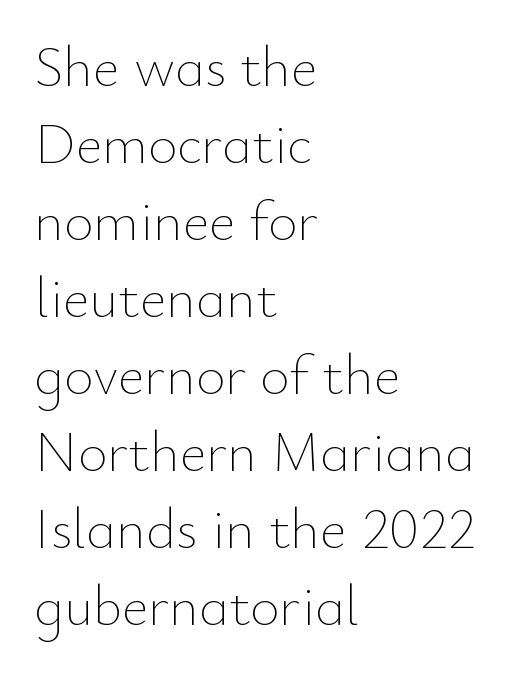
Tracking here is standard; glyphs follow each other at the usual distance. Italic: no, the glyphs are upright roman. Think of a printed novel: that variable character pitch is what you see here. Whoever set this chose a conventional vertical rhythm. One-word summary of the alignment: left. Each row of text sits above clean, open space.
